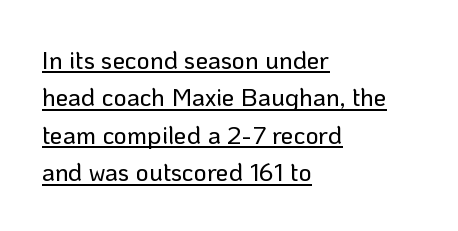
The horizontal fit of the characters is conventional and even. Alignment: flush left. In terms of leading, this rendering sits right in the middle. Vertical strokes here are truly vertical. Somebody hit Ctrl+U on this one — the words are underlined.
